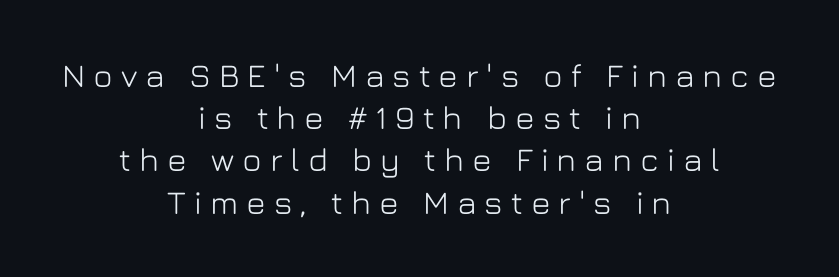
The image shows 33 px sans-serif type, upright; set centered, normal line spacing (1.28x), unusually wide letter spacing (+0.24 em), not underlined; low stroke contrast and a medium x-height.
